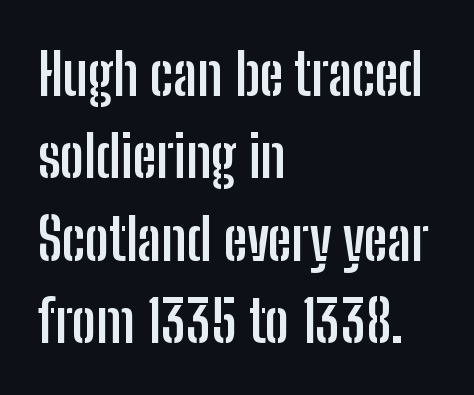
The image shows 58 px semibold, condensed sans-serif type, upright; set left-aligned, normal line spacing (1.42x), normal letter spacing, not underlined; low stroke contrast and a medium x-height.
